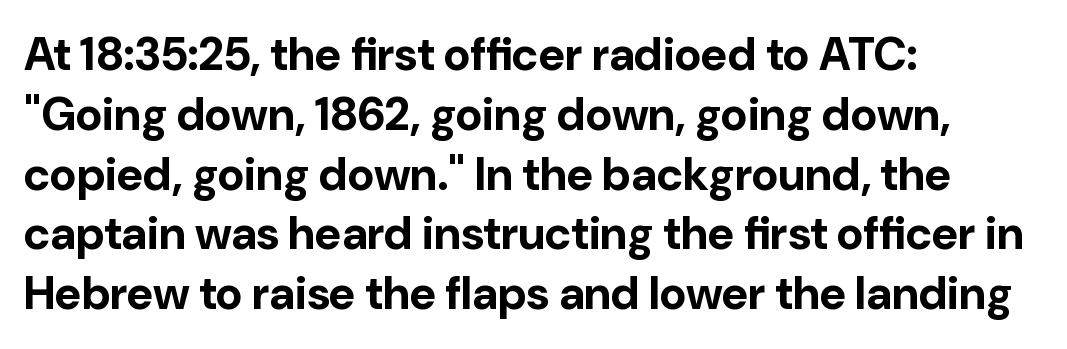
The image shows 46 px bold sans-serif type, upright; set left-aligned, normal line spacing (1.3x), normal letter spacing, not underlined; low stroke contrast and a medium x-height.
